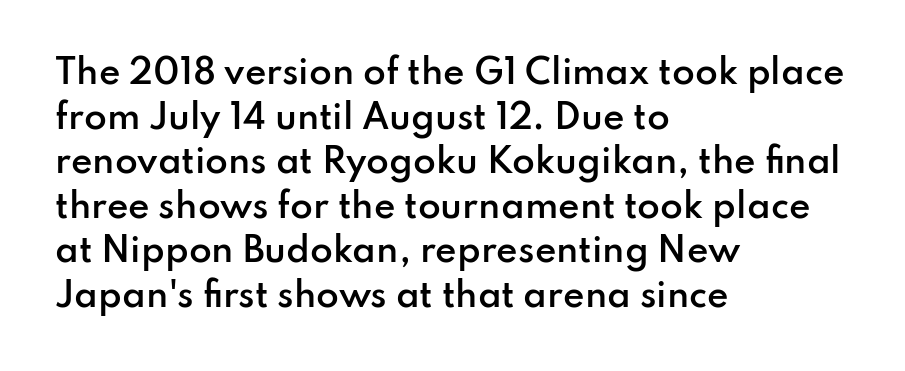
The image shows 33 px semibold sans-serif type, upright; set left-aligned, normal line spacing (1.35x), normal letter spacing, not underlined; low stroke contrast and a small x-height.
